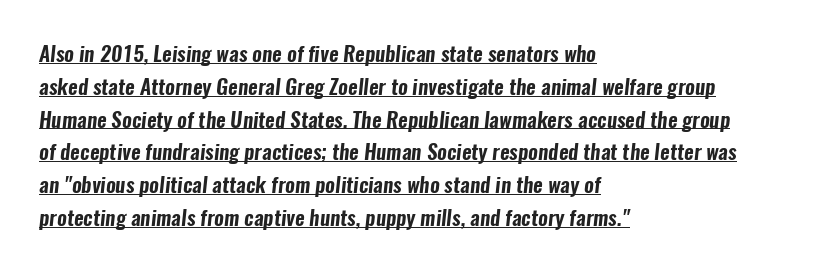
Q: Is the text underlined? A: Yes.
Q: How is the paragraph aligned? A: Left-aligned.
Q: Is the spacing between letters normal or unusually wide? A: Normal.
Q: Is the spacing between lines tight, normal or loose? A: Normal.
